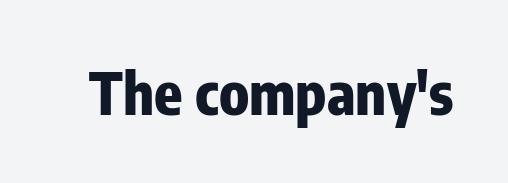
{"serif": "no", "italic": "no", "bold": "yes", "weight": "heavy", "width": "condensed", "stroke_contrast": "low", "x_height": "medium", "monospaced": "no", "underline": "no", "letter_spacing": "normal", "letter_spacing_em": 0.0, "glyph_px": 58}
